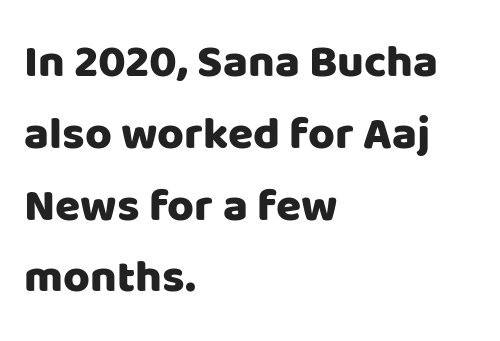
Q: Is the text italic (slanted)? A: No, it is upright.
Q: Is the typeface a serif or a sans-serif typeface? A: Sans-serif.
Q: Is the text underlined? A: No.
Q: How is the paragraph aligned? A: Left-aligned.
Q: Is the spacing between letters normal or unusually wide? A: Normal.
Q: Is the spacing between lines tight, normal or loose? A: Normal.
Q: Width (condensed, normal, or wide)? A: Normal.
Q: Stroke contrast? A: Low.
Q: x-height? A: Large.
Q: Monospaced? A: No.
